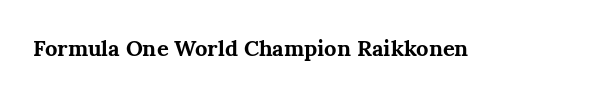
Short note: letters normally spaced. Words float on clear page, feet unadorned. The letters stand upright; this is a roman face. Heavy, bold letterforms.
